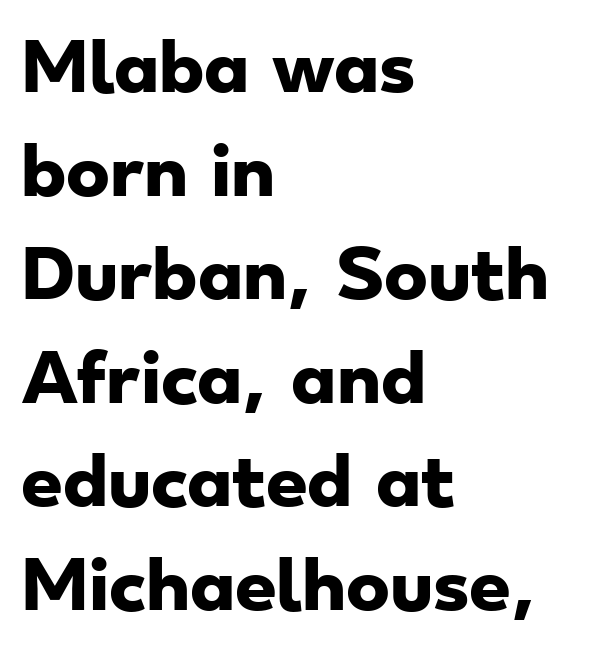
The image shows 66 px heavy, wide sans-serif type; set left-aligned, normal line spacing (1.57x), normal letter spacing, not underlined; low stroke contrast and a small x-height.
